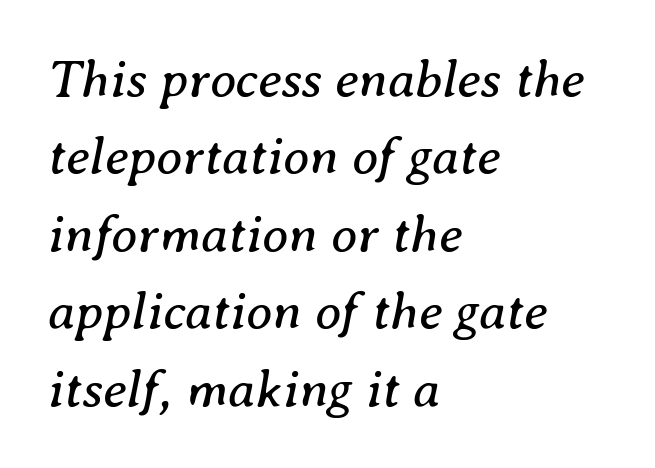
This block has exactly the height ordinary leading produces. The face used here is proportionally spaced, like ordinary book or web type. Just letters on the line, the space beneath them empty. Typographically, this falls in the serif category.
